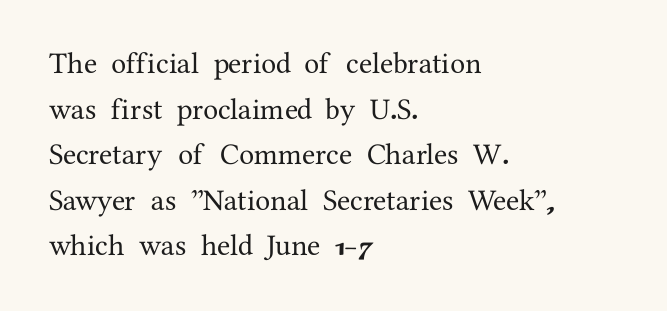
Q: Is the text italic (slanted)? A: No, it is upright.
Q: Is the typeface a serif or a sans-serif typeface? A: Serif.
Q: Is the text underlined? A: No.
Q: How is the paragraph aligned? A: Left-aligned.
Q: Is the spacing between letters normal or unusually wide? A: Normal.
Q: Is the spacing between lines tight, normal or loose? A: Normal.
Q: Width (condensed, normal, or wide)? A: Normal.
Q: Stroke contrast? A: Medium.
Q: x-height? A: Medium.
Q: Monospaced? A: No.
